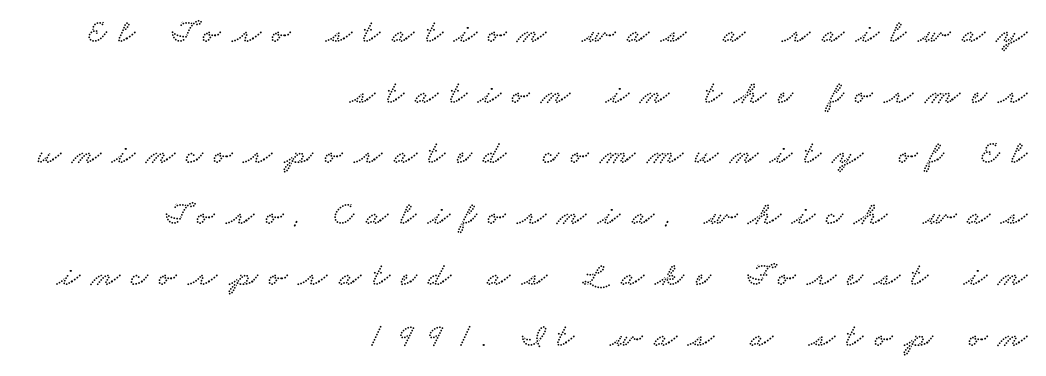
Q: Is the typeface a serif or a sans-serif typeface? A: Serif.
Q: Is the text underlined? A: No.
Q: How is the paragraph aligned? A: Right-aligned.
Q: Is the spacing between letters normal or unusually wide? A: Unusually wide.
Q: Width (condensed, normal, or wide)? A: Wide.
Q: Stroke contrast? A: Low.
Q: x-height? A: Small.
Q: Monospaced? A: No.
